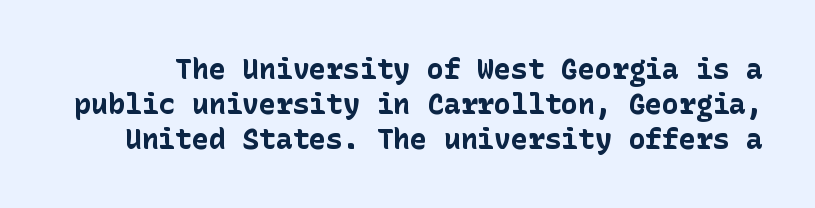
{"serif": "no", "italic": "no", "bold": "yes", "weight": "bold", "width": "normal", "stroke_contrast": "low", "x_height": "medium", "underline": "no", "line_spacing": "normal", "line_spacing_ratio": 1.25, "letter_spacing": "normal", "letter_spacing_em": 0.0, "glyph_px": 28}
